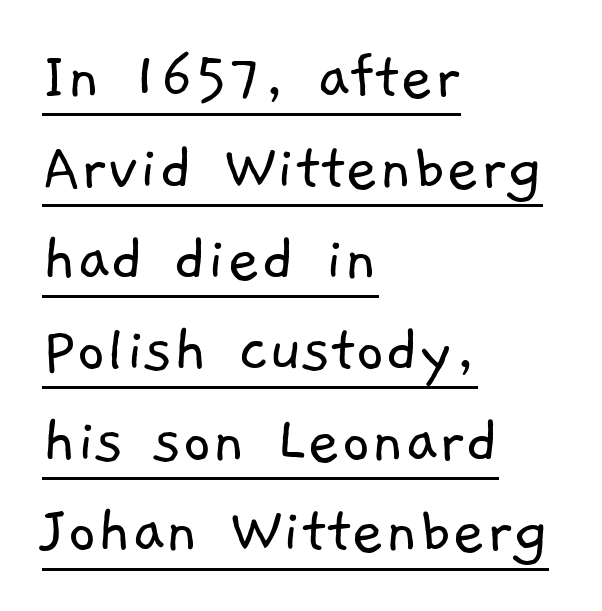
The image shows 71 px light sans-serif type; set left-aligned, normal line spacing (1.28x), normal letter spacing, underlined; low stroke contrast and a medium x-height.
